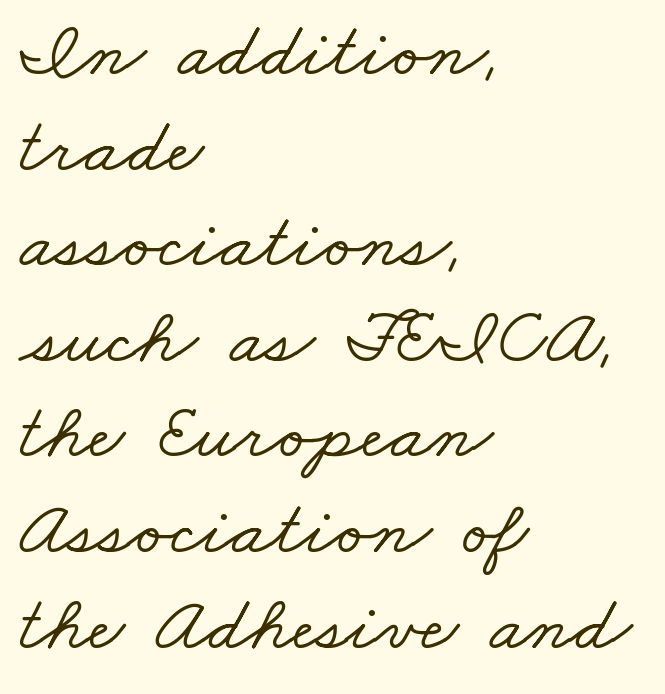
The image shows 79 px wide serif type; set left-aligned, line spacing 1.21x, normal letter spacing, not underlined; low stroke contrast and a small x-height.
